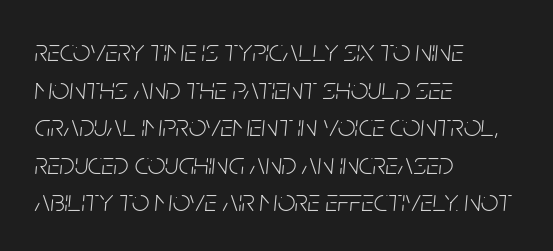
Q: Is the text bold? A: No.
Q: Is the text italic (slanted)? A: Yes, it leans right by about 5 degrees.
Q: Is the text underlined? A: No.
Q: How is the paragraph aligned? A: Left-aligned.
Q: Is the spacing between letters normal or unusually wide? A: Normal.
Q: Width (condensed, normal, or wide)? A: Condensed.
Q: Stroke contrast? A: Low.
Q: x-height? A: Large.
Q: Monospaced? A: No.
